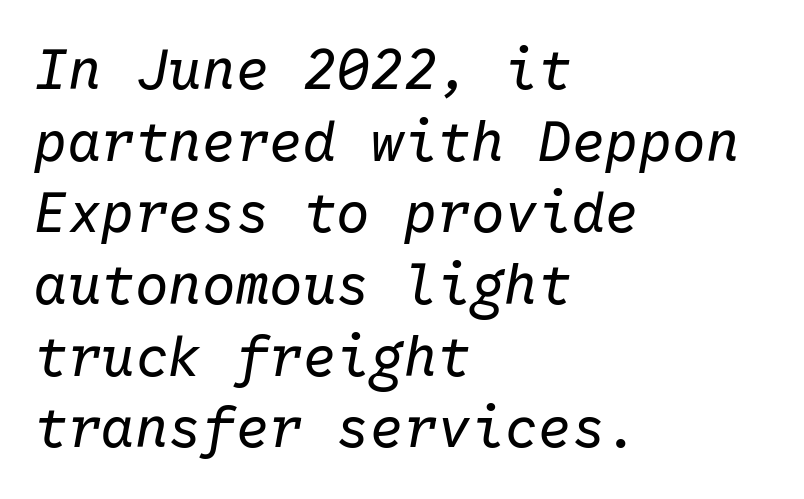
Q: Is the text bold? A: No.
Q: Is the text italic (slanted)? A: Yes, it leans right by about 10 degrees.
Q: Is the text underlined? A: No.
Q: How is the paragraph aligned? A: Left-aligned.
Q: Is the spacing between letters normal or unusually wide? A: Normal.
Q: Is the spacing between lines tight, normal or loose? A: Normal.
Q: Width (condensed, normal, or wide)? A: Normal.
Q: Stroke contrast? A: Low.
Q: x-height? A: Medium.
Q: Monospaced? A: Yes.
